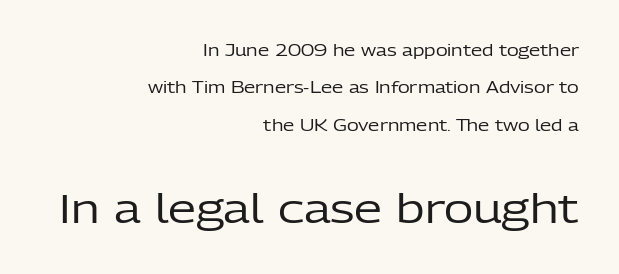
Q: Is the text bold? A: No.
Q: Is the text italic (slanted)? A: No, it is upright.
Q: Is the typeface a serif or a sans-serif typeface? A: Sans-serif.
Q: Is the text underlined? A: No.
Q: How is the paragraph aligned? A: Right-aligned.
Q: Is the spacing between letters normal or unusually wide? A: Normal.
Q: Is the spacing between lines tight, normal or loose? A: Loose.
Q: Which block of text is set in a larger size, the first (top) or the second (bottom)? A: The second (bottom) one.
Q: Width (condensed, normal, or wide)? A: Normal.
Q: Stroke contrast? A: Low.
Q: x-height? A: Medium.
Q: Monospaced? A: No.
